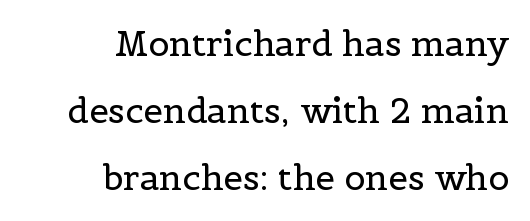
Q: Is the text bold? A: No.
Q: Is the text italic (slanted)? A: No, it is upright.
Q: Is the typeface a serif or a sans-serif typeface? A: Serif.
Q: Is the text underlined? A: No.
Q: How is the paragraph aligned? A: Right-aligned.
Q: Is the spacing between letters normal or unusually wide? A: Normal.
Q: Is the spacing between lines tight, normal or loose? A: Loose.
Q: Width (condensed, normal, or wide)? A: Normal.
Q: x-height? A: Medium.
Q: Monospaced? A: No.
